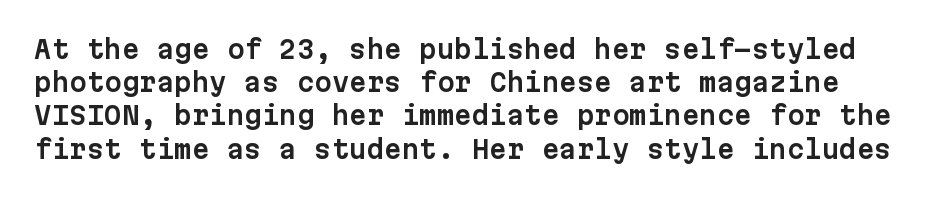
Q: Is the text italic (slanted)? A: No, it is upright.
Q: Is the text underlined? A: No.
Q: Is the spacing between letters normal or unusually wide? A: Normal.
Q: Is the spacing between lines tight, normal or loose? A: Normal.
